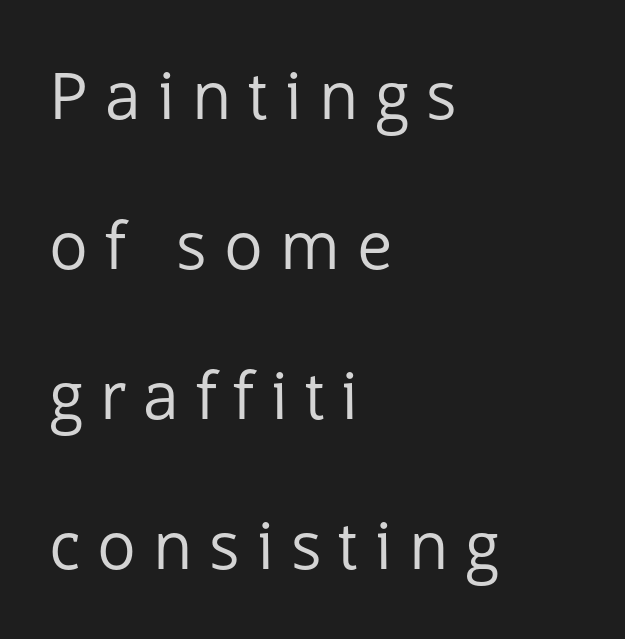
Q: Is the text bold? A: No.
Q: Is the text italic (slanted)? A: No, it is upright.
Q: Is the typeface a serif or a sans-serif typeface? A: Sans-serif.
Q: Is the text underlined? A: No.
Q: How is the paragraph aligned? A: Left-aligned.
Q: Is the spacing between letters normal or unusually wide? A: Unusually wide.
Q: Is the spacing between lines tight, normal or loose? A: Loose.
Q: Width (condensed, normal, or wide)? A: Normal.
Q: Stroke contrast? A: Low.
Q: x-height? A: Medium.
Q: Monospaced? A: No.
